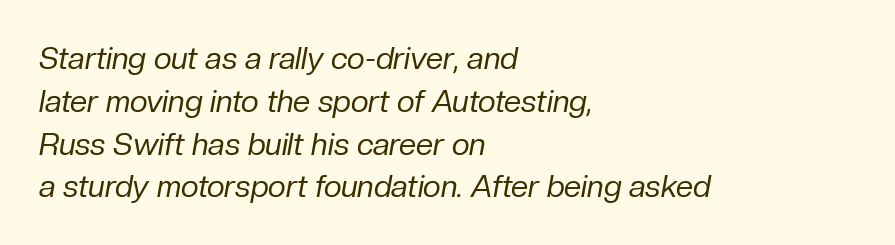
The image shows 31 px regular-weight type, italic (leaning right); set left-aligned, normal line spacing (1.38x), normal letter spacing, not underlined; low stroke contrast and a medium x-height.
